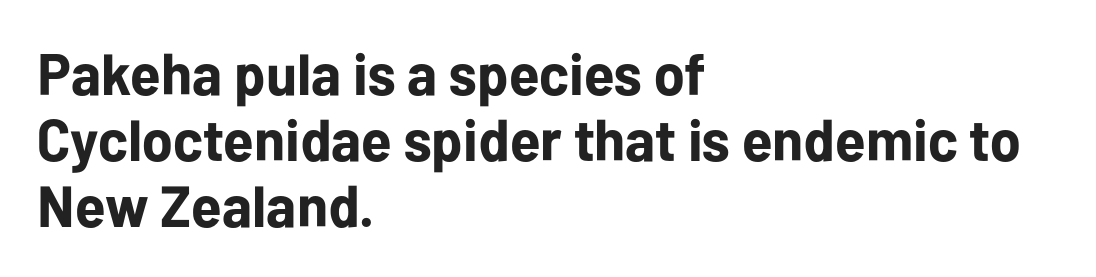
The image shows 58 px bold sans-serif type, upright; set left-aligned, tight line spacing (1.14x), normal letter spacing, not underlined; low stroke contrast and a medium x-height.
